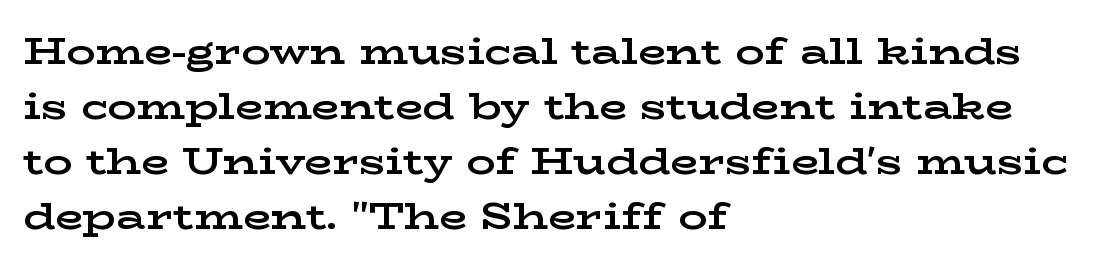
Q: Is the text bold? A: Yes.
Q: Is the text italic (slanted)? A: No, it is upright.
Q: Is the typeface a serif or a sans-serif typeface? A: Serif.
Q: Is the text underlined? A: No.
Q: How is the paragraph aligned? A: Left-aligned.
Q: Is the spacing between letters normal or unusually wide? A: Normal.
Q: Is the spacing between lines tight, normal or loose? A: Normal.
Q: Width (condensed, normal, or wide)? A: Wide.
Q: Stroke contrast? A: Low.
Q: x-height? A: Medium.
Q: Monospaced? A: No.
